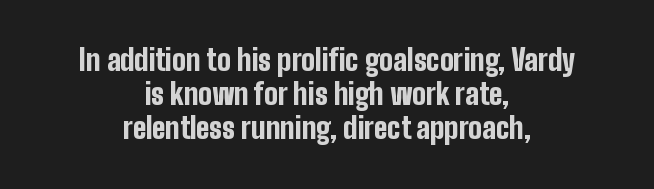
The image shows 29 px bold, condensed sans-serif type, upright; set centered, line spacing 1.18x, normal letter spacing, not underlined; low stroke contrast and a medium x-height.
